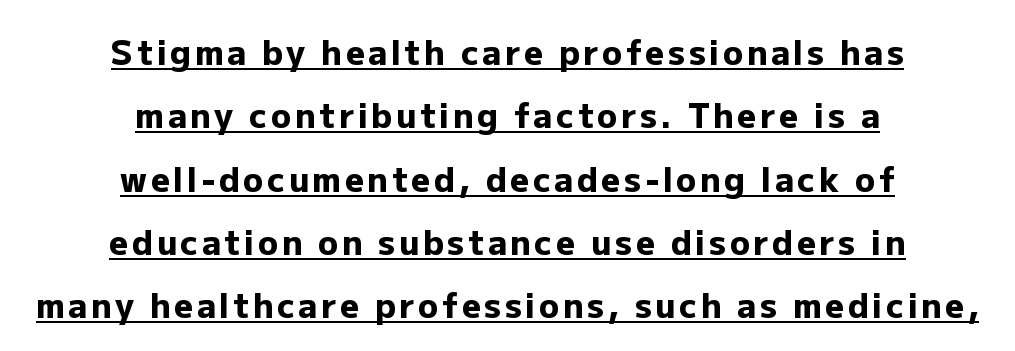
Font category for this specimen: sans-serif. This is underlined copy, the kind a proofreader might mark for attention. Horizontal alignment here is central, giving a formal, balanced look. The rendering uses natural spacing where letterforms have individual widths. Honestly, the rows look like they've been pulled way apart.
